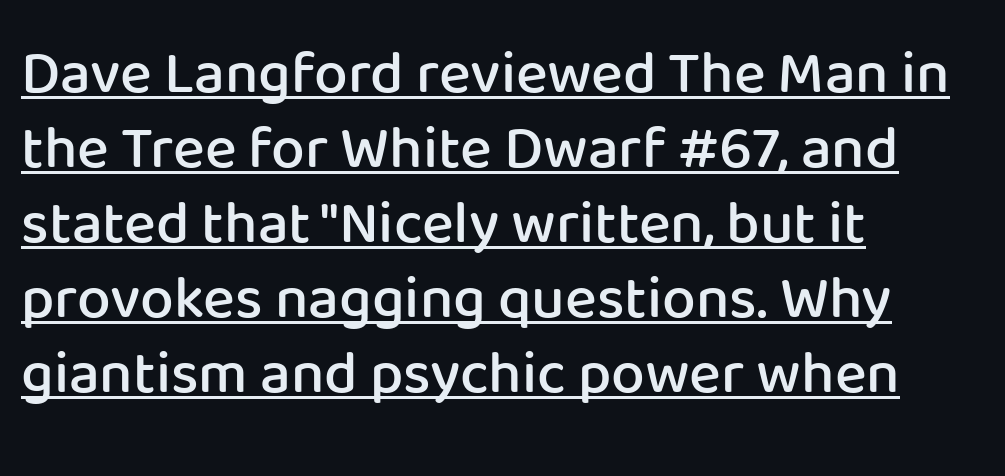
The image shows 60 px semibold sans-serif type, upright; set left-aligned, normal line spacing (1.25x), normal letter spacing, underlined; low stroke contrast and a medium x-height.
